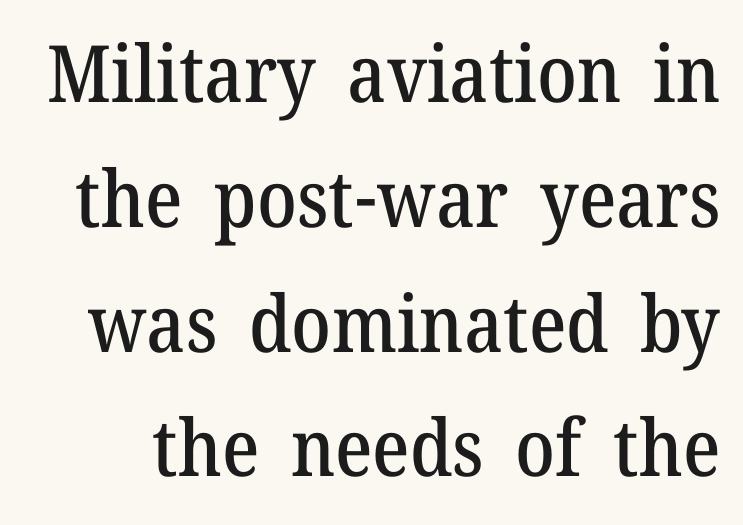
Q: Is the text italic (slanted)? A: No, it is upright.
Q: Is the typeface a serif or a sans-serif typeface? A: Serif.
Q: Is the text underlined? A: No.
Q: Is the spacing between letters normal or unusually wide? A: Normal.
Q: Is the spacing between lines tight, normal or loose? A: Normal.
Q: Width (condensed, normal, or wide)? A: Normal.
Q: Stroke contrast? A: Medium.
Q: x-height? A: Medium.
Q: Monospaced? A: No.
